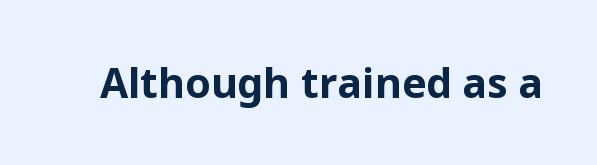
{"serif": "no", "italic": "no", "bold": "yes", "weight": "bold", "width": "normal", "stroke_contrast": "low", "x_height": "medium", "monospaced": "no", "underline": "no", "letter_spacing": "normal", "letter_spacing_em": 0.0, "glyph_px": 41}
